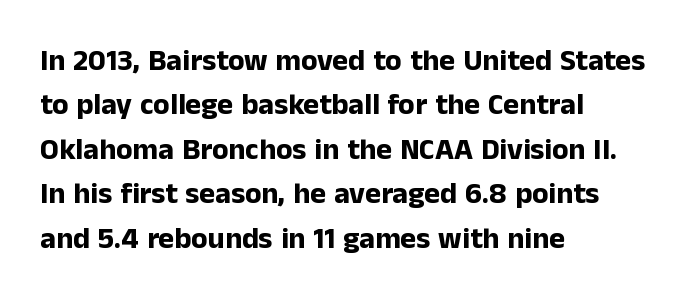
Look at the bottom of the vertical strokes: they stop flat, with no serifs. Honestly, the row spacing looks completely unremarkable. These lines were composed using upright roman letters. Do the characters align in a grid? No, the font is proportional. Does the weight exceed regular? Yes, all the way to bold. The lines in this sample share a left origin and differ only in where they stop.
